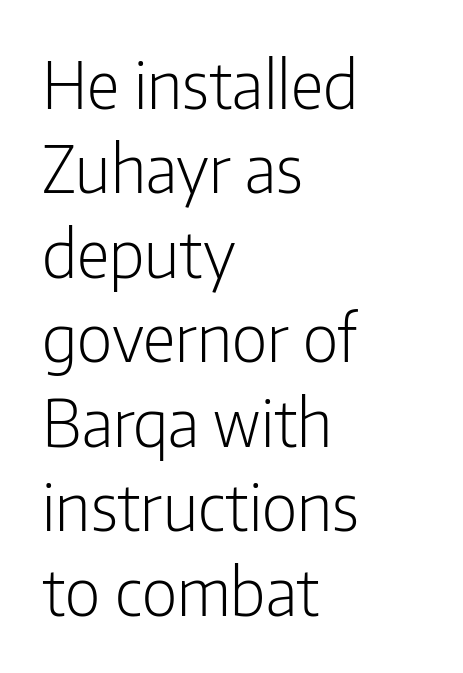
Q: Is the text bold? A: No.
Q: Is the text italic (slanted)? A: No, it is upright.
Q: Is the typeface a serif or a sans-serif typeface? A: Sans-serif.
Q: Is the text underlined? A: No.
Q: How is the paragraph aligned? A: Left-aligned.
Q: Is the spacing between letters normal or unusually wide? A: Normal.
Q: Is the spacing between lines tight, normal or loose? A: Normal.
Q: Width (condensed, normal, or wide)? A: Condensed.
Q: Stroke contrast? A: Low.
Q: x-height? A: Medium.
Q: Monospaced? A: No.
